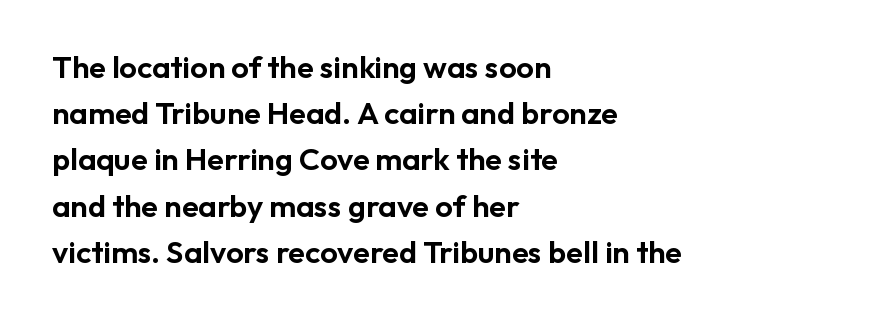
The image shows 31 px sans-serif type, upright; set left-aligned, normal line spacing (1.49x), normal letter spacing, not underlined; low stroke contrast and a medium x-height.
